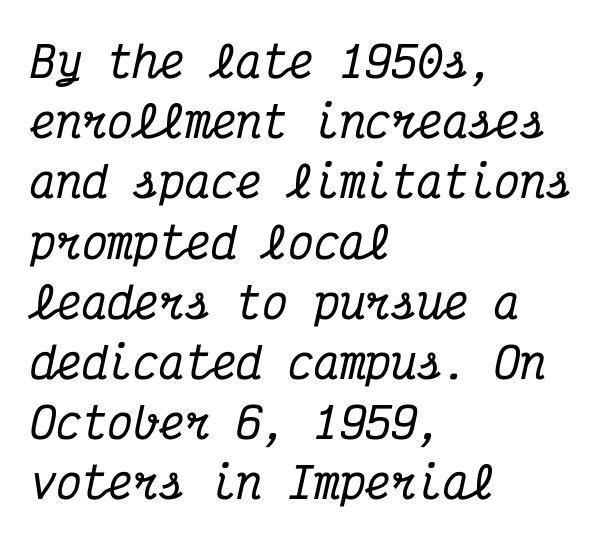
{"serif": "yes", "italic": "yes", "lean": "right", "slant_degrees": 12, "width": "condensed", "stroke_contrast": "medium", "x_height": "medium", "monospaced": "yes", "underline": "no", "align": "left", "line_spacing": "normal", "line_spacing_ratio": 1.4, "letter_spacing": "normal", "letter_spacing_em": 0.0, "glyph_px": 43}
